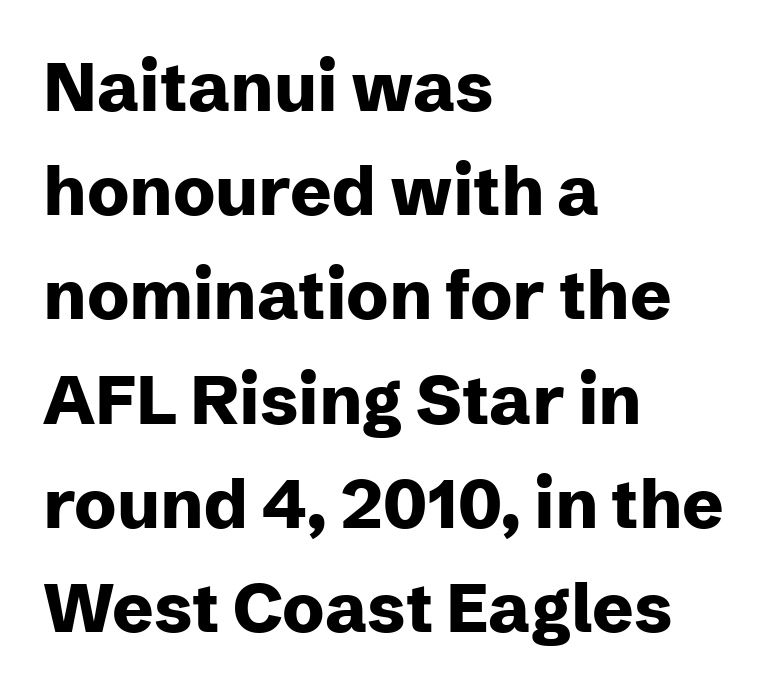
The passage shown is not underscored anywhere. Is this a fixed-width face? No — the glyphs have proportional, varying widths. Serifs: no, the terminals of the letterforms are clean. Is the block centered? No — it sits flush against the left margin. Ascenders rise straight up at ninety degrees. Compared with typical paragraphs, the rows here are spaced about the same.
